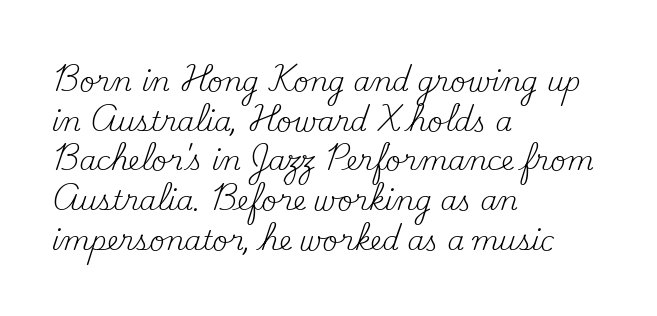
Notice how descenders clear the ascenders below comfortably — that's standard leading. Inter-character spacing is left at the font's built-in metrics. Bare-footed words on every line. The strokes are not fattened; the text isn't bold. A student would call this left alignment; a typographer would say flush left, rag right.
